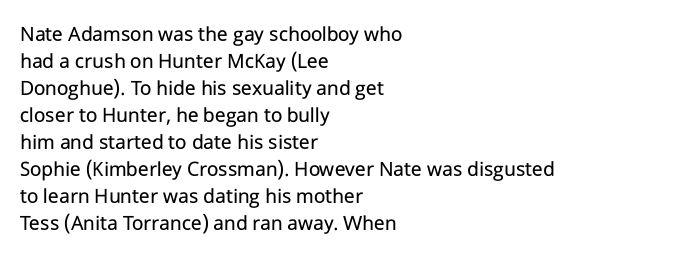
{"italic": "no", "bold": "no", "underline": "no", "align": "left", "line_spacing_ratio": 1.23, "letter_spacing": "normal", "letter_spacing_em": 0.0, "glyph_px": 22}
